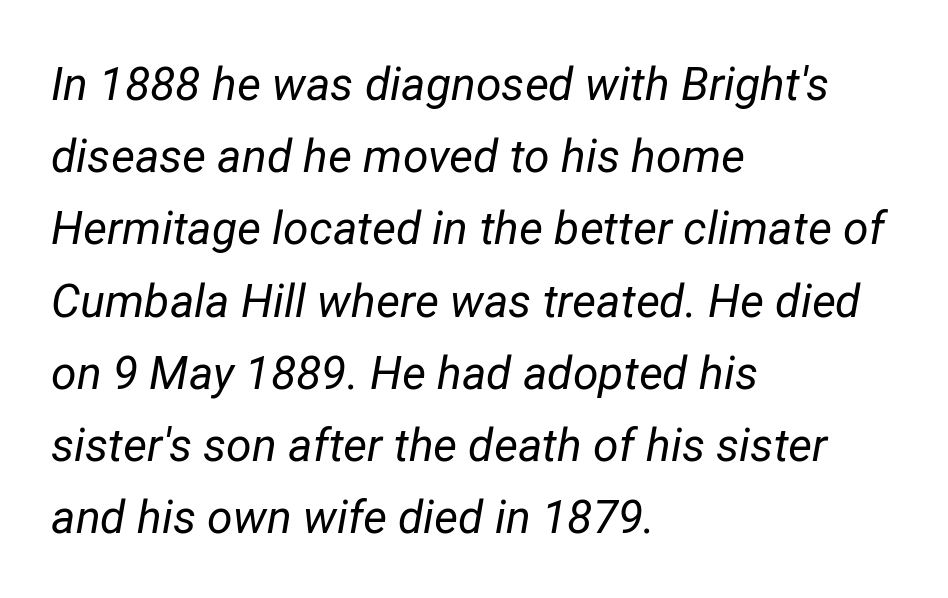
Q: Is the text bold? A: No.
Q: Is the text italic (slanted)? A: Yes, it leans right by about 12 degrees.
Q: Is the text underlined? A: No.
Q: How is the paragraph aligned? A: Left-aligned.
Q: Is the spacing between letters normal or unusually wide? A: Normal.
Q: Is the spacing between lines tight, normal or loose? A: Normal.
Q: Width (condensed, normal, or wide)? A: Normal.
Q: Stroke contrast? A: Low.
Q: x-height? A: Medium.
Q: Monospaced? A: No.
